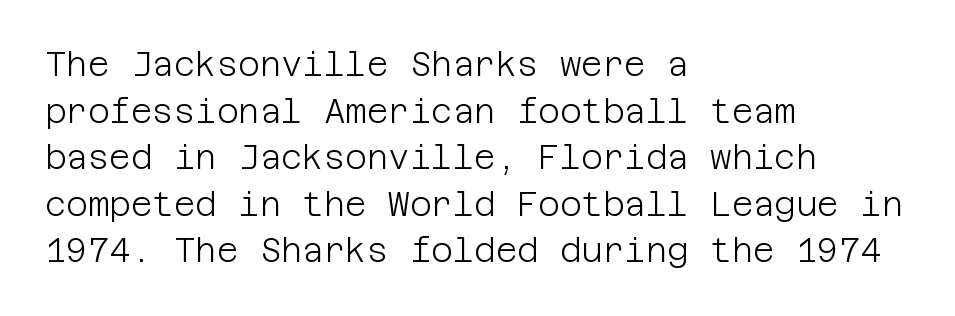
Q: Is the text bold? A: No.
Q: Is the text italic (slanted)? A: No, it is upright.
Q: Is the typeface a serif or a sans-serif typeface? A: Sans-serif.
Q: Is the text underlined? A: No.
Q: How is the paragraph aligned? A: Left-aligned.
Q: Is the spacing between letters normal or unusually wide? A: Normal.
Q: Is the spacing between lines tight, normal or loose? A: Normal.
Q: Width (condensed, normal, or wide)? A: Normal.
Q: Stroke contrast? A: Low.
Q: x-height? A: Large.
